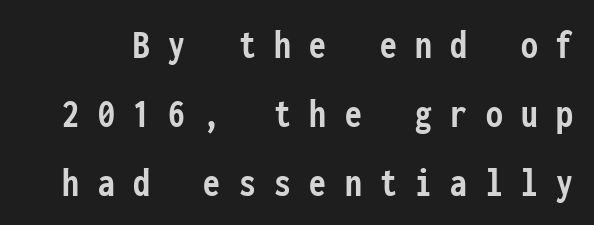
{"serif": "no", "italic": "no", "bold": "yes", "weight": "semibold", "width": "condensed", "stroke_contrast": "low", "x_height": "medium", "monospaced": "yes", "underline": "no", "line_spacing": "normal", "line_spacing_ratio": 1.64, "letter_spacing": "wide", "letter_spacing_em": 0.44, "glyph_px": 42}
